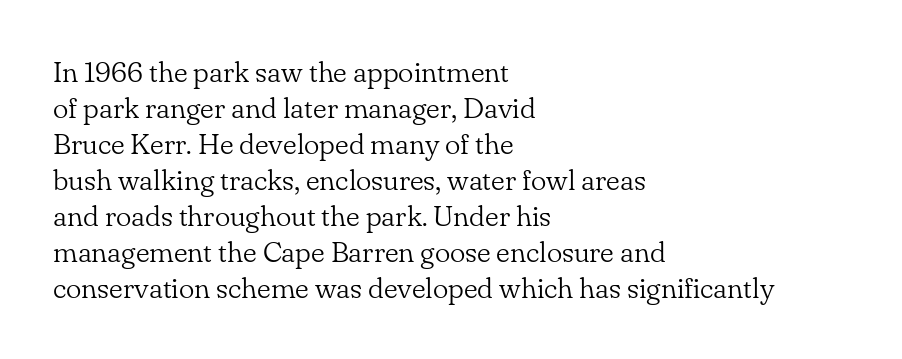
The image shows 29 px light serif type, upright; set left-aligned, line spacing 1.24x, normal letter spacing, not underlined; low stroke contrast and a small x-height.
